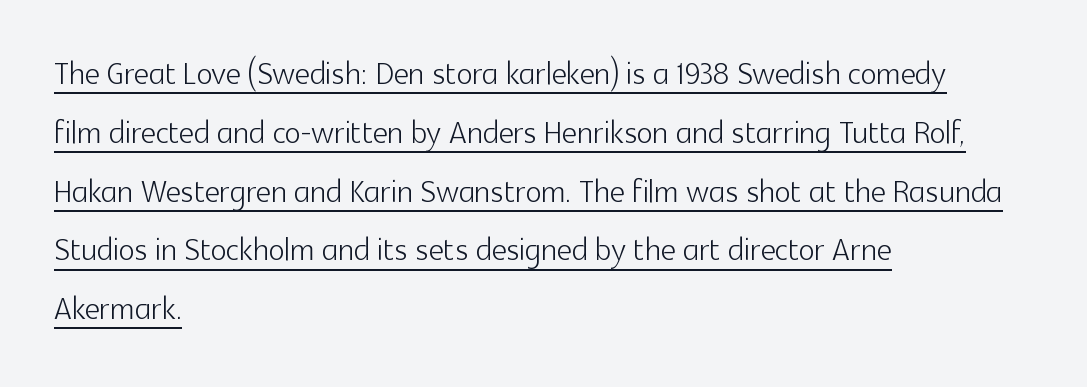
Q: Is the text bold? A: No.
Q: Is the text italic (slanted)? A: No, it is upright.
Q: Is the typeface a serif or a sans-serif typeface? A: Sans-serif.
Q: Is the text underlined? A: Yes.
Q: How is the paragraph aligned? A: Left-aligned.
Q: Is the spacing between letters normal or unusually wide? A: Normal.
Q: Is the spacing between lines tight, normal or loose? A: Normal.
Q: Width (condensed, normal, or wide)? A: Normal.
Q: x-height? A: Medium.
Q: Monospaced? A: No.
